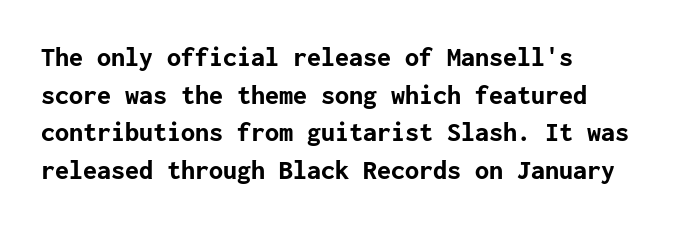
Type without underlining. Does the type have serifs? No, each stem ends abruptly. Rows of type keep a routine distance in the vertical direction. This sample uses an upright cut, with every glyph sitting square on the baseline. What weight is shown? A full bold with thick strokes. This sample is left-justified, so line endings fall wherever the words run out.
